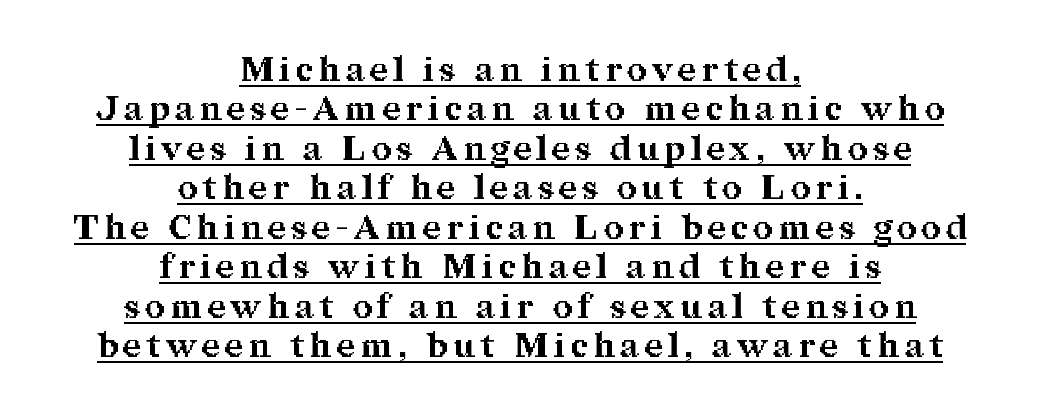
The image shows 34 px bold serif type, upright; set centered, line spacing 1.16x, underlined; medium stroke contrast and a medium x-height.
